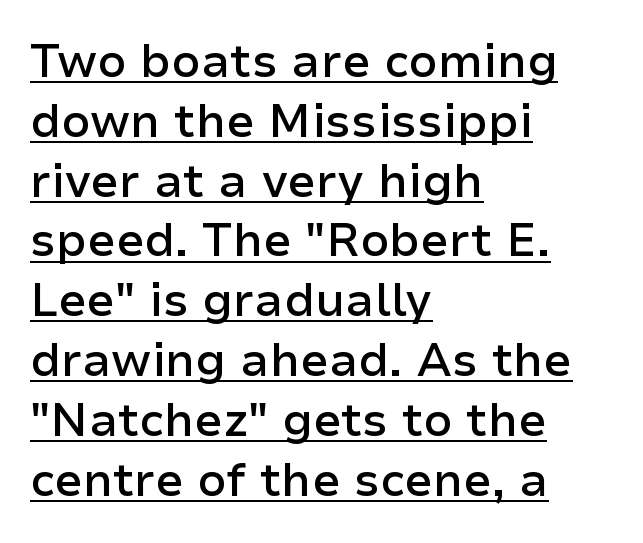
Check where the strokes stop: nothing finishes them off — pure sans. The letters sit at their default tracking, neither squeezed nor spread. Is the block centered? No — it sits flush against the left margin. A typesetter would call this proportional, since set widths differ per character. Vertically, the passage feels balanced, rows spaced as you'd expect.
